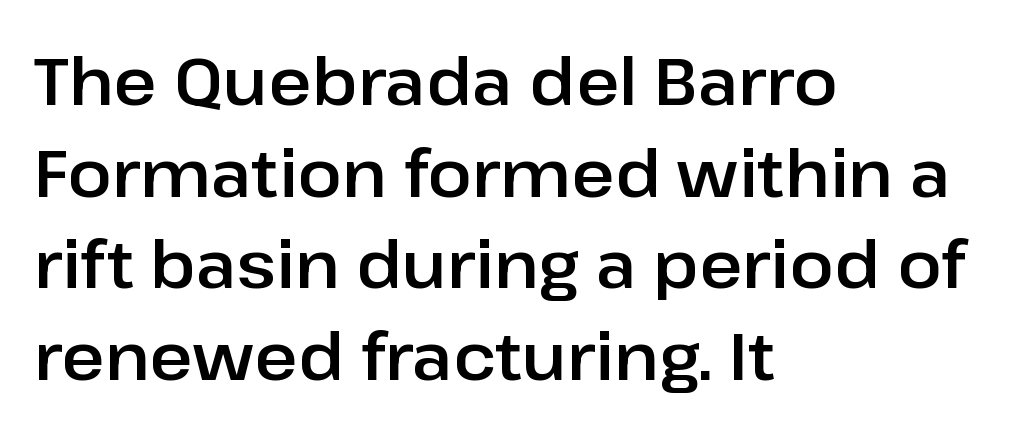
Q: Is the text italic (slanted)? A: No, it is upright.
Q: Is the typeface a serif or a sans-serif typeface? A: Sans-serif.
Q: Is the text underlined? A: No.
Q: How is the paragraph aligned? A: Left-aligned.
Q: Is the spacing between letters normal or unusually wide? A: Normal.
Q: Is the spacing between lines tight, normal or loose? A: Normal.
Q: Width (condensed, normal, or wide)? A: Normal.
Q: Stroke contrast? A: Low.
Q: x-height? A: Medium.
Q: Monospaced? A: No.
